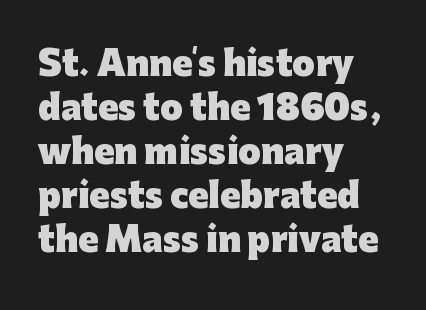
{"serif": "no", "italic": "no", "bold": "yes", "weight": "heavy", "width": "normal", "stroke_contrast": "low", "x_height": "medium", "monospaced": "no", "underline": "no", "align": "left", "line_spacing": "normal", "line_spacing_ratio": 1.33, "letter_spacing": "normal", "letter_spacing_em": 0.0, "glyph_px": 33}
